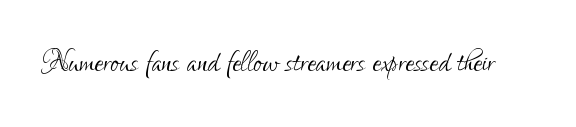
The image shows 39 px light, condensed sans-serif type; set normal letter spacing, not underlined; low stroke contrast and a small x-height.
